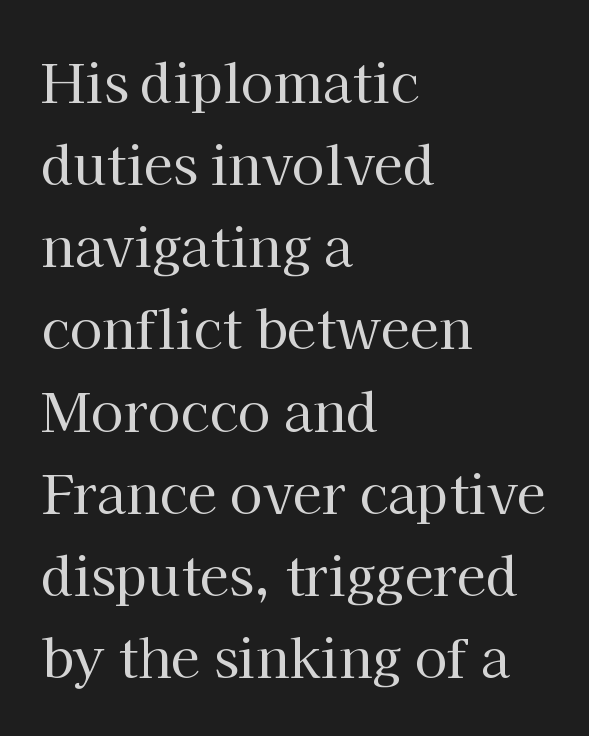
The image shows 53 px regular-weight serif type, upright; set left-aligned, normal line spacing (1.55x), normal letter spacing, not underlined; high stroke contrast and a medium x-height.
